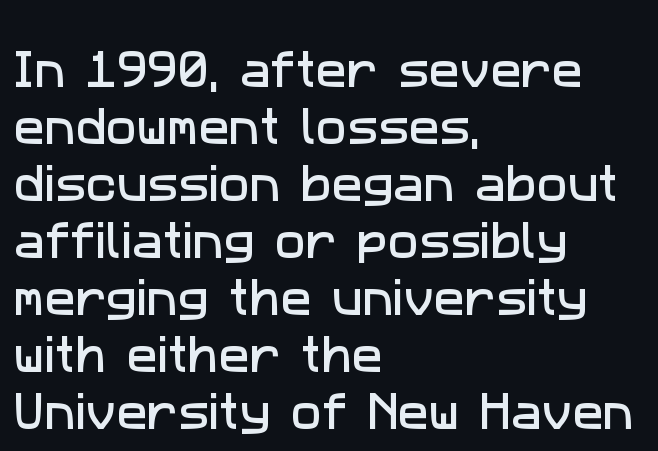
The image shows 41 px sans-serif type; set left-aligned, normal line spacing (1.39x), normal letter spacing, not underlined; low stroke contrast and a medium x-height.
